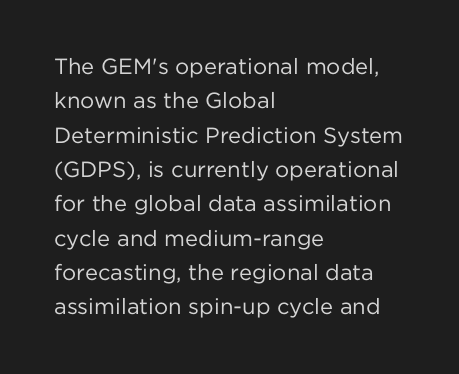
Q: Is the text bold? A: No.
Q: Is the text italic (slanted)? A: No, it is upright.
Q: Is the text underlined? A: No.
Q: How is the paragraph aligned? A: Left-aligned.
Q: Is the spacing between letters normal or unusually wide? A: Normal.
Q: Is the spacing between lines tight, normal or loose? A: Normal.
